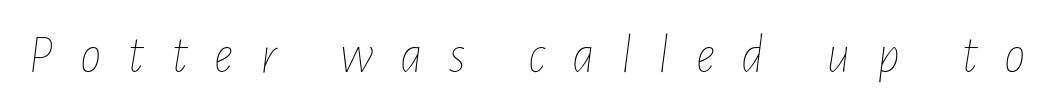
The image shows 54 px thin, condensed type, italic (leaning right); set unusually wide letter spacing (+0.49 em), not underlined; low stroke contrast and a medium x-height.
